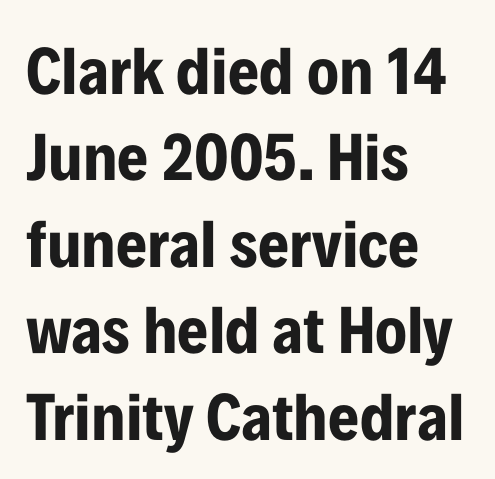
The image shows 67 px bold, condensed sans-serif type, upright; set left-aligned, normal line spacing (1.29x), normal letter spacing, not underlined; low stroke contrast and a medium x-height.
